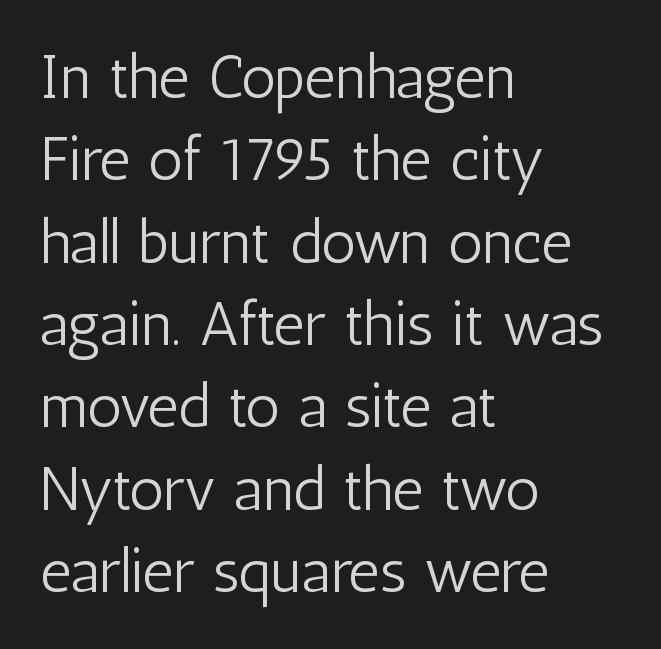
The image shows 61 px light, condensed sans-serif type, upright; set left-aligned, normal line spacing (1.35x), normal letter spacing, not underlined; low stroke contrast and a medium x-height.
